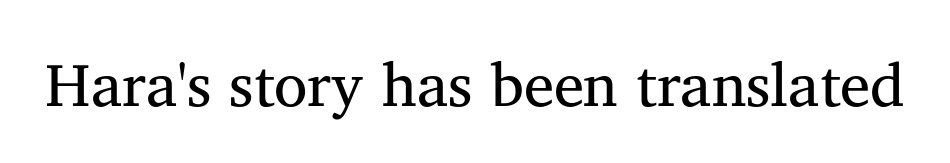
The image shows 61 px regular-weight serif type, upright; set normal letter spacing, not underlined; medium stroke contrast and a medium x-height.
